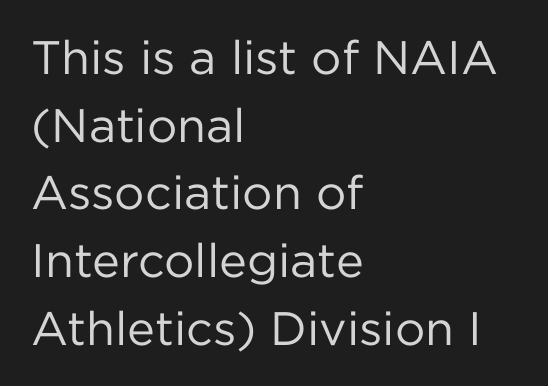
Counters stay open thanks to moderate or lighter strokes. Where is the straight margin? On the left. Descenders are the only things crossing below the line. The passage shown is typeset with a sans-serif family. A typesetter would call this zero additional tracking.
